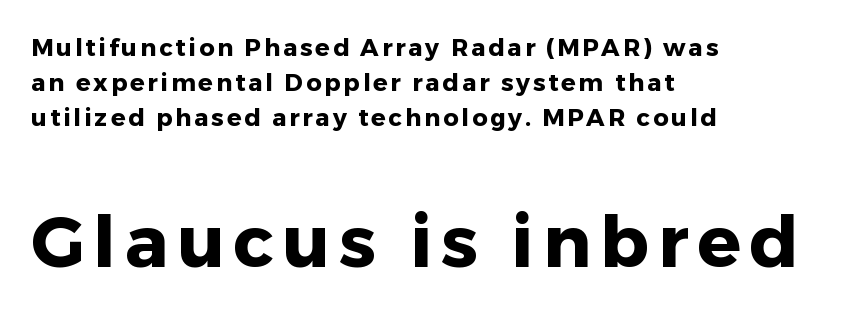
Every character sits straight up, as roman type does. Proportional: the letters do not fall into vertical columns. The designer went with a sans here, leaving each stem footless. The lower block of text is set noticeably larger than the block above it. Each line starts at the same left margin while the right side varies.
